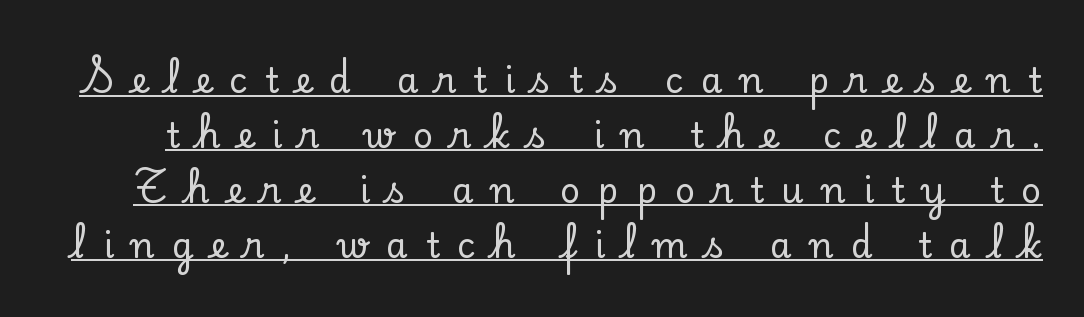
The image shows 35 px serif type, upright; set normal line spacing (1.57x), unusually wide letter spacing (+0.5 em), underlined; low stroke contrast and a small x-height.
